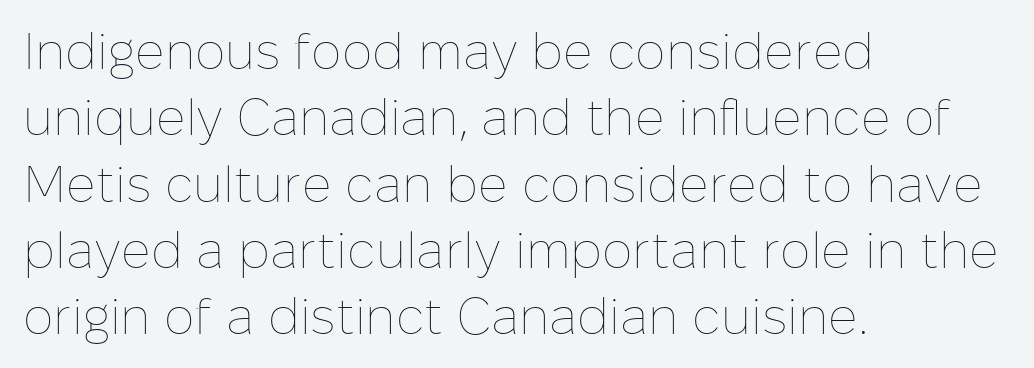
The image shows 51 px thin type, upright; set left-aligned, normal line spacing (1.3x), normal letter spacing, not underlined; low stroke contrast and a medium x-height.
